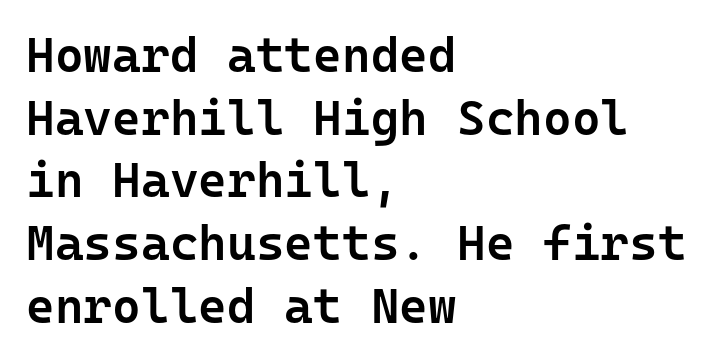
The image shows 49 px semibold sans-serif type, upright, monospaced; set left-aligned, normal line spacing (1.28x), normal letter spacing, not underlined; low stroke contrast and a medium x-height.
